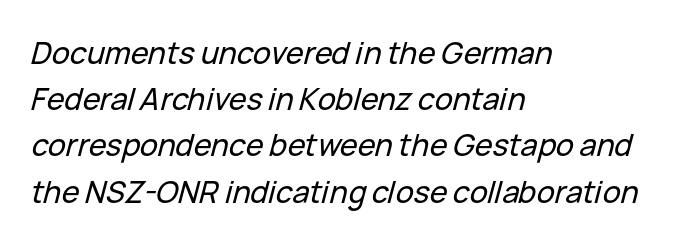
{"italic": "yes", "lean": "right", "slant_degrees": 15, "width": "normal", "stroke_contrast": "low", "x_height": "medium", "monospaced": "no", "underline": "no", "align": "left", "line_spacing": "normal", "line_spacing_ratio": 1.54, "letter_spacing": "normal", "letter_spacing_em": 0.0, "glyph_px": 30}
